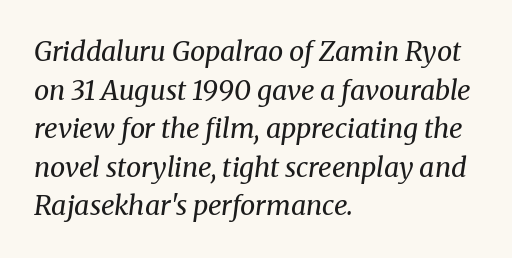
Each row of text sits above clean, open space. The whole block is typeset with a tilt. The lines are quadded left. The rendering uses a moderate line-height, typical for paragraphs.
